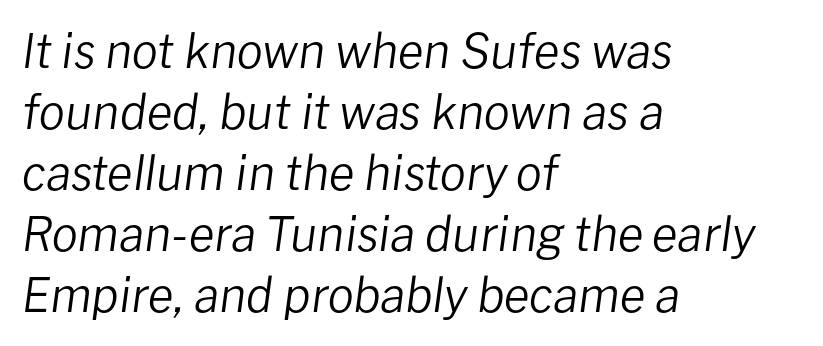
Q: Is the text bold? A: No.
Q: Is the text italic (slanted)? A: Yes, it leans right by about 8 degrees.
Q: Is the text underlined? A: No.
Q: How is the paragraph aligned? A: Left-aligned.
Q: Is the spacing between letters normal or unusually wide? A: Normal.
Q: Is the spacing between lines tight, normal or loose? A: Normal.
Q: Width (condensed, normal, or wide)? A: Normal.
Q: Stroke contrast? A: Low.
Q: x-height? A: Medium.
Q: Monospaced? A: No.
